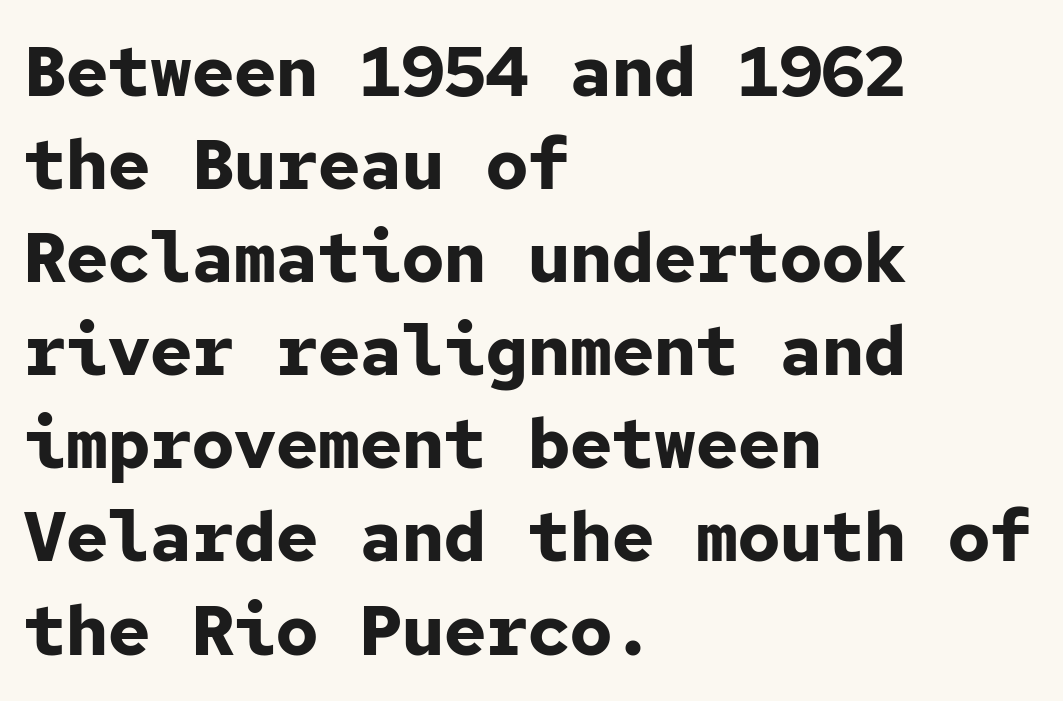
Q: Is the text bold? A: Yes.
Q: Is the text italic (slanted)? A: No, it is upright.
Q: Is the typeface a serif or a sans-serif typeface? A: Sans-serif.
Q: Is the text underlined? A: No.
Q: How is the paragraph aligned? A: Left-aligned.
Q: Is the spacing between letters normal or unusually wide? A: Normal.
Q: Is the spacing between lines tight, normal or loose? A: Normal.
Q: Width (condensed, normal, or wide)? A: Normal.
Q: Stroke contrast? A: Low.
Q: x-height? A: Medium.
Q: Monospaced? A: Yes.
